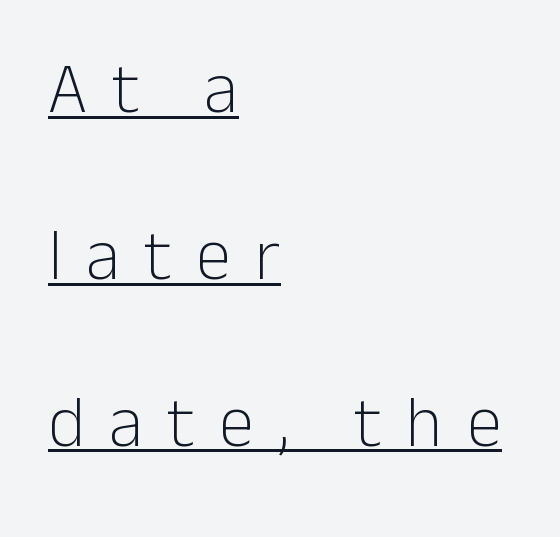
Q: Is the text bold? A: No.
Q: Is the text italic (slanted)? A: No, it is upright.
Q: Is the typeface a serif or a sans-serif typeface? A: Sans-serif.
Q: Is the text underlined? A: Yes.
Q: How is the paragraph aligned? A: Left-aligned.
Q: Is the spacing between letters normal or unusually wide? A: Unusually wide.
Q: Is the spacing between lines tight, normal or loose? A: Loose.
Q: Width (condensed, normal, or wide)? A: Normal.
Q: Stroke contrast? A: Low.
Q: x-height? A: Medium.
Q: Monospaced? A: No.
